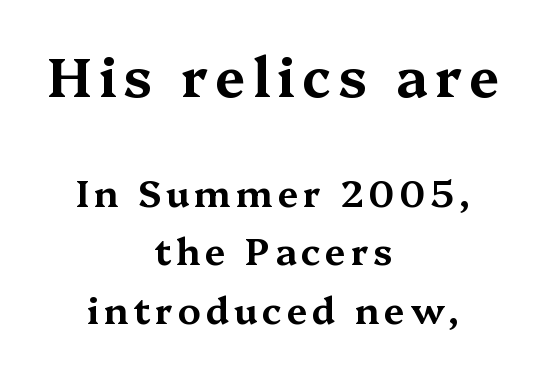
The image shows 55 px wide serif type, upright; set centered, normal line spacing (1.57x), not underlined; the first (top) block is 1.49x larger; medium stroke contrast and a medium x-height.
